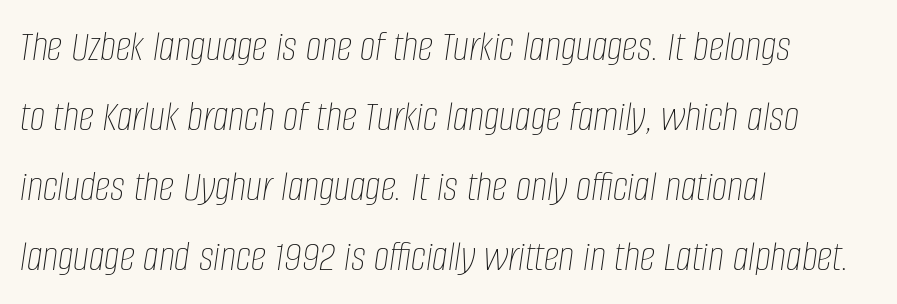
The image shows 44 px thin, condensed type, italic (leaning right); set left-aligned, normal line spacing (1.59x), normal letter spacing, not underlined; low stroke contrast and a large x-height.
